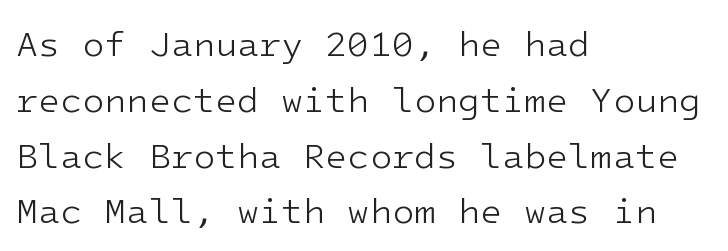
The image shows 36 px light sans-serif type, upright; set left-aligned, normal line spacing (1.55x), normal letter spacing, not underlined; low stroke contrast and a medium x-height.
